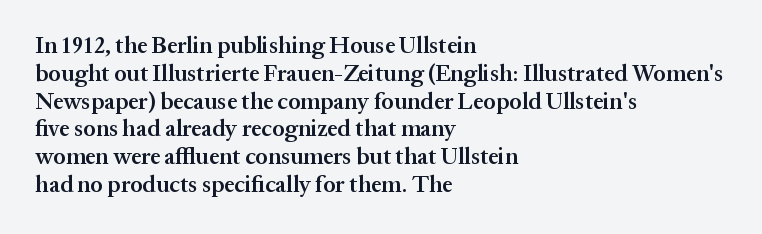
The image shows 23 px text type, upright; set left-aligned, line spacing 1.21x, normal letter spacing, not underlined.
